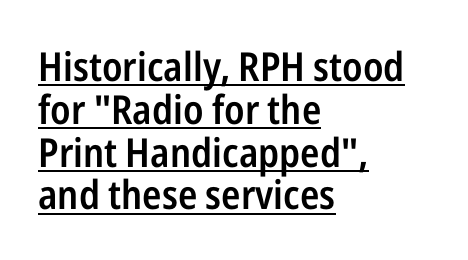
In terms of leading, this rendering errs on the cramped side. Posture: vertical. Horizontal alignment here is leftward, the default for most running prose. Note: no serifs on the glyphs. The passage shown is semibold, sitting just below true bold.
